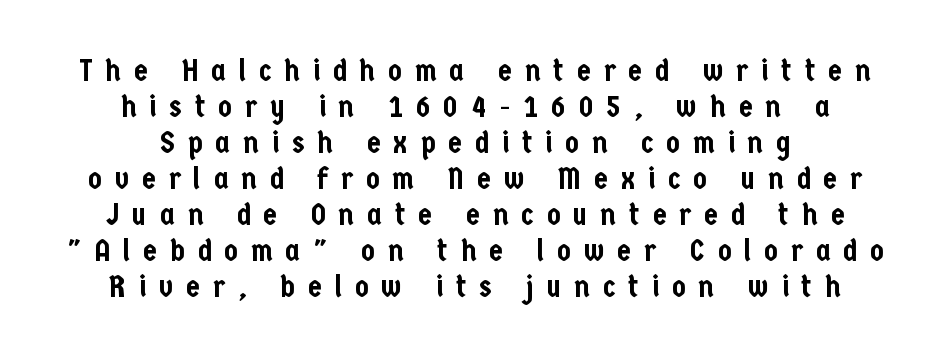
{"serif": "no", "italic": "no", "width": "condensed", "stroke_contrast": "low", "x_height": "medium", "monospaced": "no", "underline": "no", "align": "center", "line_spacing_ratio": 1.16, "letter_spacing": "wide", "letter_spacing_em": 0.42, "glyph_px": 31}
